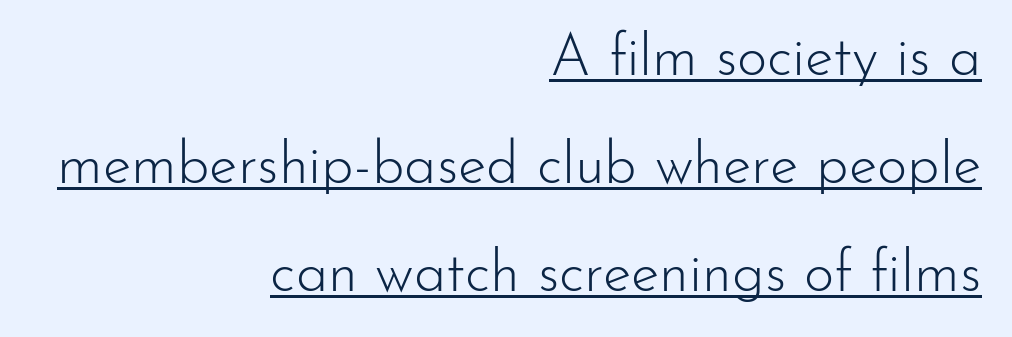
Grotesque or geometric, the face here clearly has no serifs. Observe the ordinary spacing: letters are neighbours, not strangers. The weight would be labelled regular, book, light, or lighter still. Designer's note — italics off, roman on. The rendering uses natural spacing where letterforms have individual widths. Line endings align vertically; line beginnings do not.
